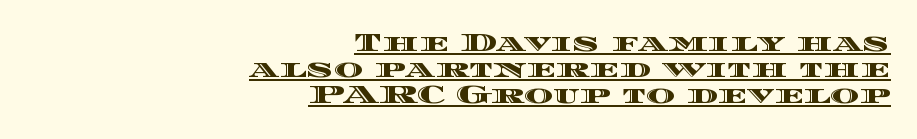
The image shows 25 px text type, upright; set right-aligned, tight line spacing (1.05x), normal letter spacing, underlined.
